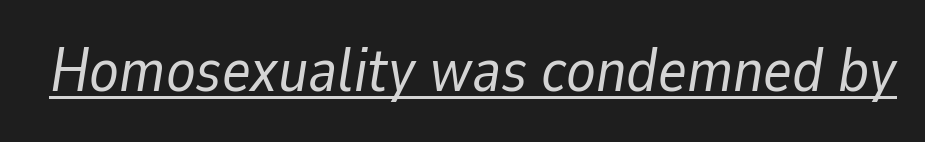
{"italic": "yes", "lean": "right", "slant_degrees": 9, "bold": "no", "weight": "regular", "width": "normal", "stroke_contrast": "low", "x_height": "medium", "monospaced": "no", "underline": "yes", "letter_spacing": "normal", "letter_spacing_em": 0.0, "glyph_px": 61}
